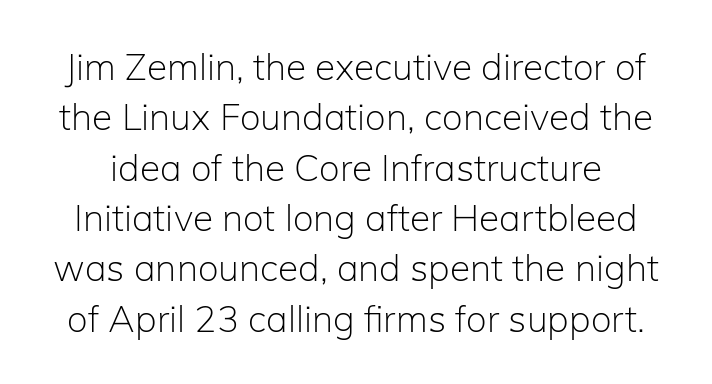
This sample has the flowing, uneven cadence of proportional lettering. Grotesque or geometric, the face here clearly has no serifs. On a weight scale, this lands at 450 or below. The area under the type is left untouched. Notice how the stems are strictly vertical — no italics here. Is the letter spacing exaggerated? No — it looks like the ordinary default.
